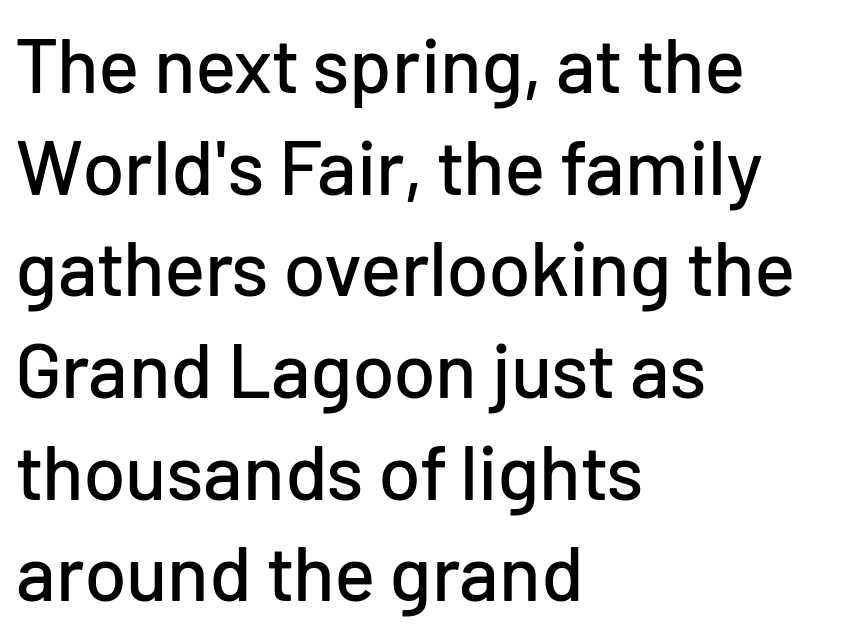
{"serif": "no", "italic": "no", "width": "normal", "stroke_contrast": "low", "x_height": "medium", "monospaced": "no", "underline": "no", "align": "left", "line_spacing": "normal", "line_spacing_ratio": 1.32, "letter_spacing": "normal", "letter_spacing_em": 0.0, "glyph_px": 77}
